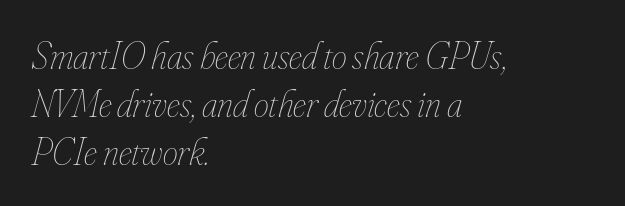
Characters are canted at an angle relative to the baseline's perpendicular. The line-height multiplier appears to be the usual default. The string is rendered with underlining switched off. Tracking value appears to be zero — textbook default spacing. Notice how the passage keeps a crisp vertical edge on the left only. These lines are rendered in a variable-pitch font.
